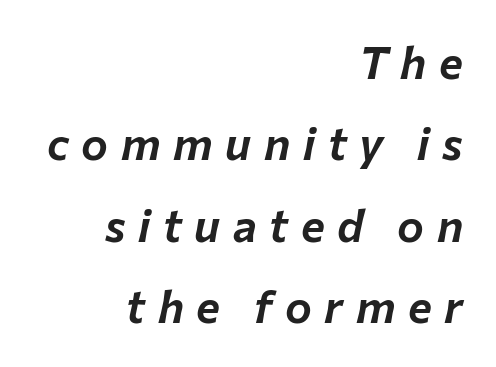
Q: Is the text italic (slanted)? A: Yes, it leans right by about 12 degrees.
Q: Is the text underlined? A: No.
Q: How is the paragraph aligned? A: Right-aligned.
Q: Is the spacing between letters normal or unusually wide? A: Unusually wide.
Q: Width (condensed, normal, or wide)? A: Normal.
Q: Stroke contrast? A: Low.
Q: x-height? A: Medium.
Q: Monospaced? A: No.
